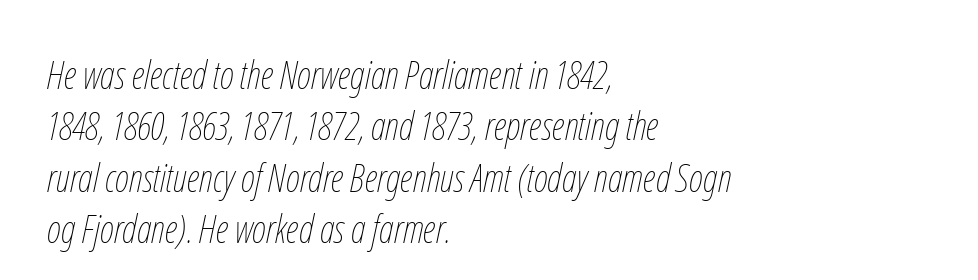
{"italic": "yes", "lean": "right", "slant_degrees": 12, "bold": "no", "weight": "thin", "width": "condensed", "stroke_contrast": "low", "x_height": "medium", "monospaced": "no", "underline": "no", "align": "left", "line_spacing": "normal", "line_spacing_ratio": 1.32, "letter_spacing": "normal", "letter_spacing_em": 0.0, "glyph_px": 39}
